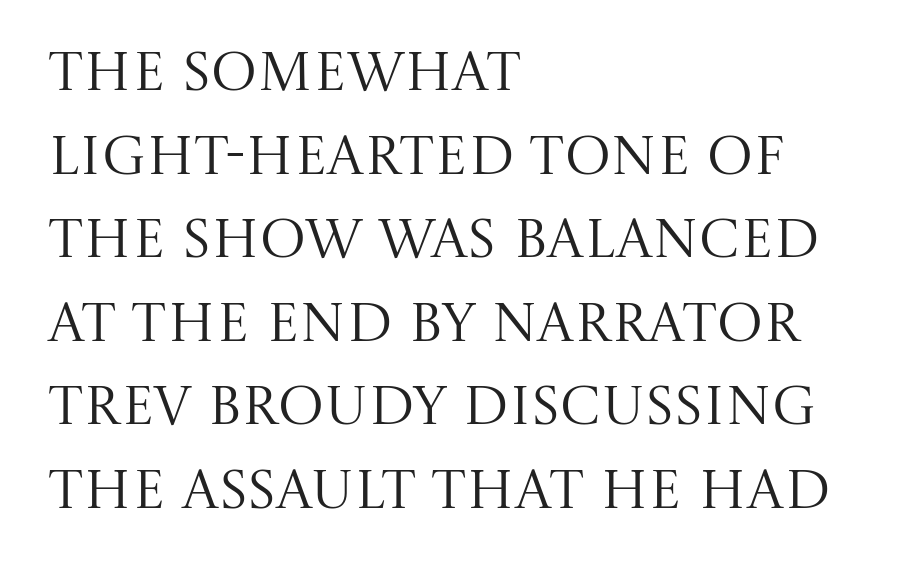
{"serif": "yes", "italic": "no", "bold": "no", "weight": "regular", "width": "normal", "stroke_contrast": "medium", "x_height": "large", "monospaced": "no", "underline": "no", "align": "left", "line_spacing": "normal", "line_spacing_ratio": 1.52, "letter_spacing": "normal", "letter_spacing_em": 0.0, "glyph_px": 55}
